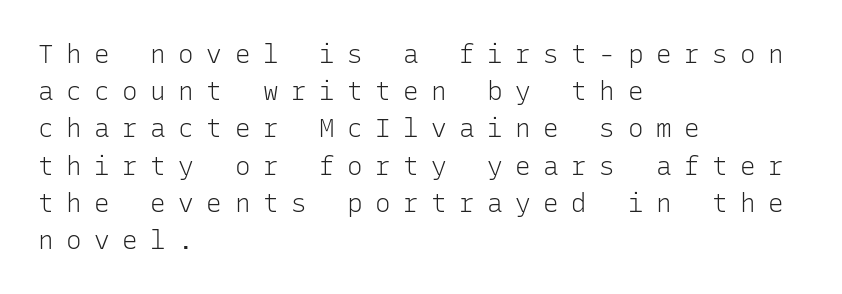
Anything drawn beneath the words? Only blank space. All the whitespace from short lines collects on the right. In terms of leading, this rendering sits right in the middle. Posture: straight, roman, zero tilt. The horizontal fit of the characters is loose and conspicuously gappy.
